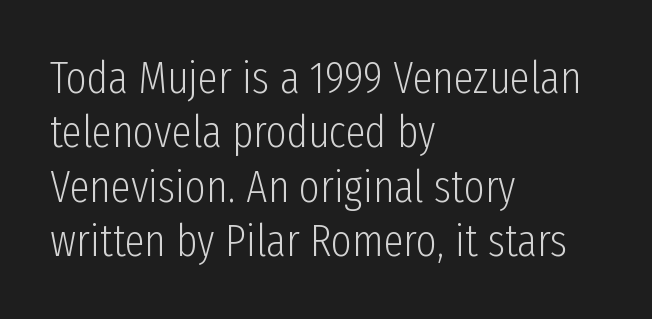
Nobody touched the tracking dial on this one. Does the lettering tilt? It doesn't — this is upright. Looks like regular typesetting: each glyph gets only the width it needs. If you drew a ruler down the left edge, every line would touch it. Descenders are the only things crossing below the line. The rendering shows plain stroke endings on the letterforms — a sans-serif design.
